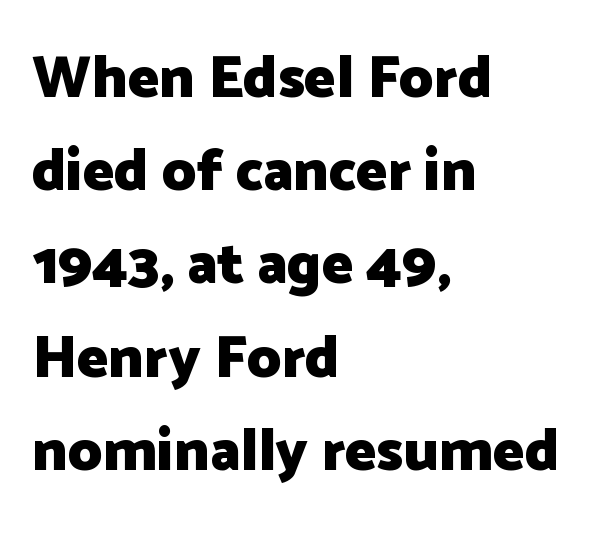
Q: Is the text bold? A: Yes.
Q: Is the text italic (slanted)? A: No, it is upright.
Q: Is the typeface a serif or a sans-serif typeface? A: Sans-serif.
Q: Is the text underlined? A: No.
Q: How is the paragraph aligned? A: Left-aligned.
Q: Is the spacing between letters normal or unusually wide? A: Normal.
Q: Is the spacing between lines tight, normal or loose? A: Normal.
Q: Width (condensed, normal, or wide)? A: Normal.
Q: Stroke contrast? A: Low.
Q: x-height? A: Medium.
Q: Monospaced? A: No.
